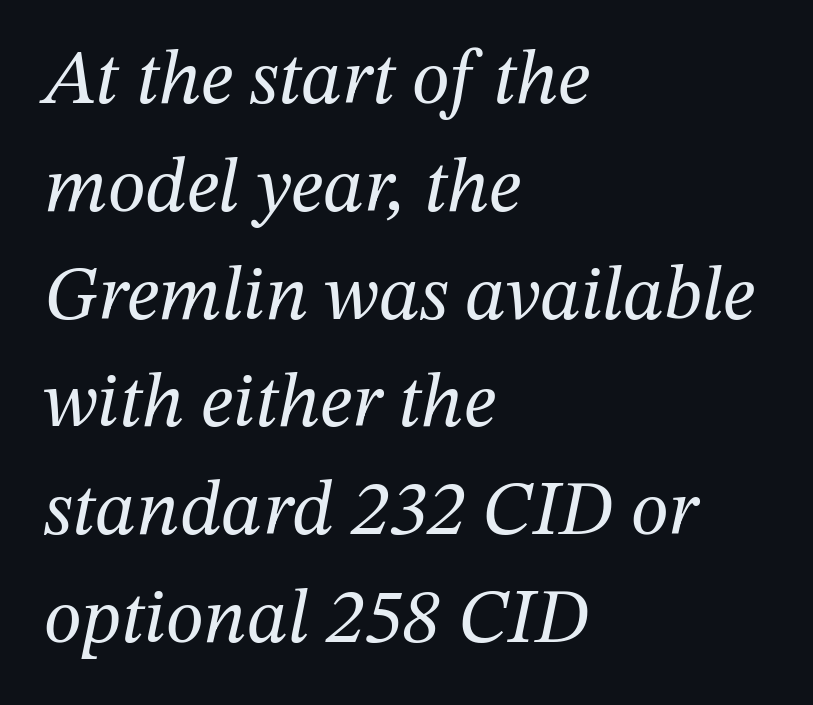
The image shows 77 px regular-weight serif type, italic (leaning right); set left-aligned, normal line spacing (1.4x), normal letter spacing, not underlined; medium stroke contrast and a medium x-height.
